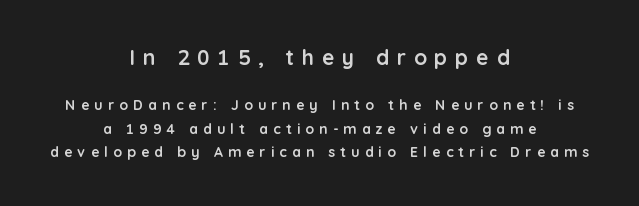
Typographic density is high because the face is bold. Line starts and ends both wander, symmetrically. Reading top to bottom, the characters get smaller at the block break. Underlining? Definitely not there.
